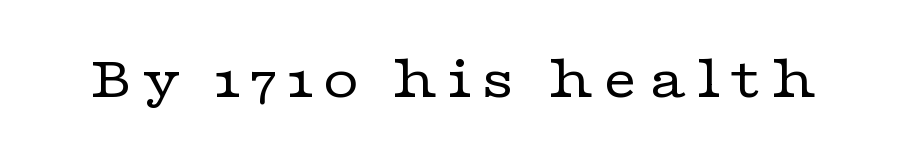
Q: Is the text bold? A: No.
Q: Is the text italic (slanted)? A: No, it is upright.
Q: Is the typeface a serif or a sans-serif typeface? A: Serif.
Q: Is the text underlined? A: No.
Q: Width (condensed, normal, or wide)? A: Wide.
Q: Stroke contrast? A: Low.
Q: x-height? A: Medium.
Q: Monospaced? A: No.
